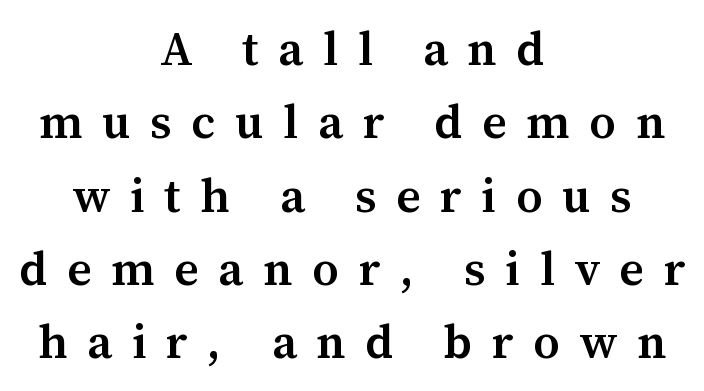
The image shows 47 px semibold serif type, upright; set centered, normal line spacing (1.56x), unusually wide letter spacing (+0.42 em), not underlined; medium stroke contrast and a medium x-height.
